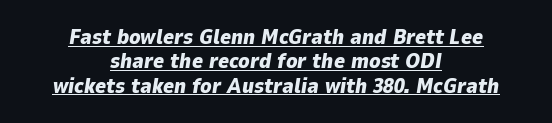
Q: Is the text bold? A: Yes.
Q: Is the text italic (slanted)? A: Yes, it leans right by about 9 degrees.
Q: Is the text underlined? A: Yes.
Q: How is the paragraph aligned? A: Centered.
Q: Is the spacing between letters normal or unusually wide? A: Normal.
